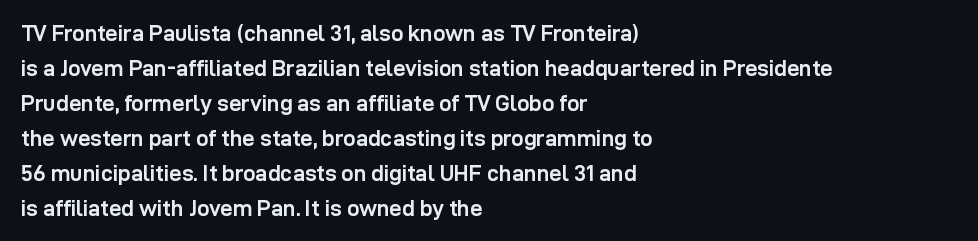
Horizontal bands of white between lines are of average thickness. The rendering keeps characters at their native spacing. Line beginnings align vertically; line endings do not. The font is running at its bold setting. No italicization has been applied; the sample stays upright.
